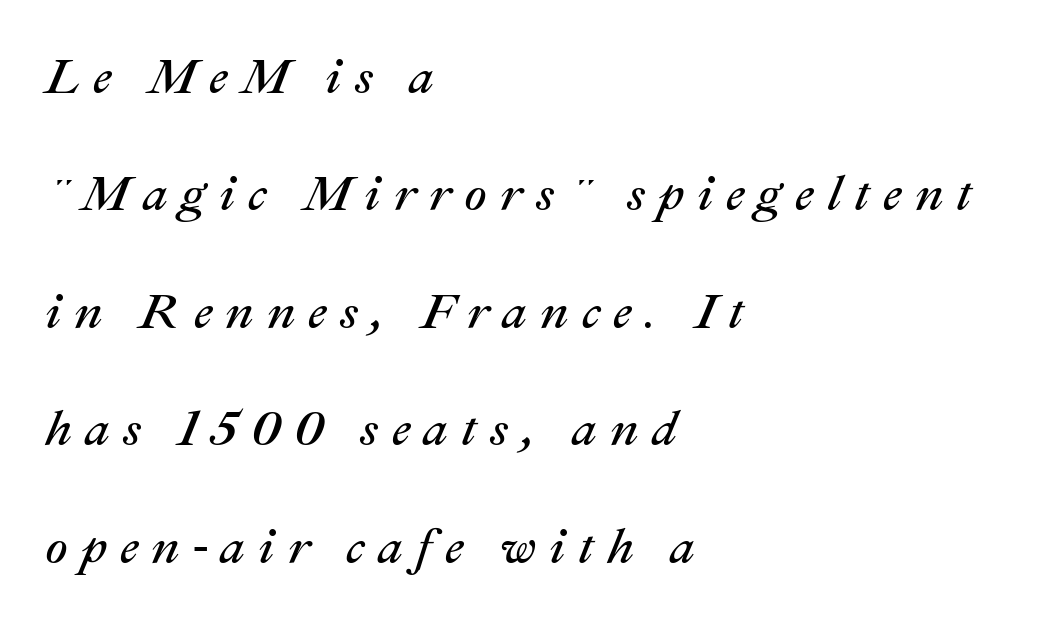
Q: Is the text bold? A: No.
Q: Is the text italic (slanted)? A: Yes, it leans right by about 22 degrees.
Q: Is the text underlined? A: No.
Q: How is the paragraph aligned? A: Left-aligned.
Q: Is the spacing between letters normal or unusually wide? A: Unusually wide.
Q: Is the spacing between lines tight, normal or loose? A: Loose.
Q: Width (condensed, normal, or wide)? A: Normal.
Q: Stroke contrast? A: Medium.
Q: x-height? A: Medium.
Q: Monospaced? A: No.
